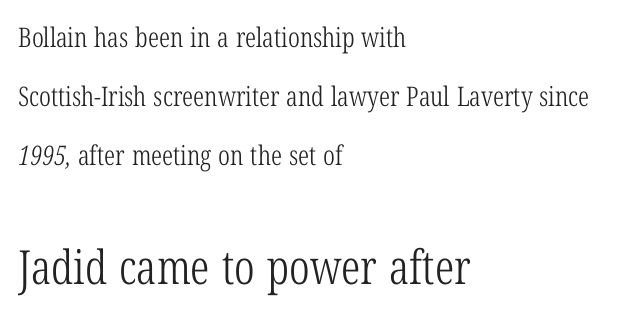
Q: Is the text bold? A: No.
Q: Is the typeface a serif or a sans-serif typeface? A: Serif.
Q: Is the text underlined? A: No.
Q: How is the paragraph aligned? A: Left-aligned.
Q: Is the spacing between letters normal or unusually wide? A: Normal.
Q: Is the spacing between lines tight, normal or loose? A: Loose.
Q: Which block of text is set in a larger size, the first (top) or the second (bottom)? A: The second (bottom) one.
Q: Width (condensed, normal, or wide)? A: Condensed.
Q: Stroke contrast? A: Low.
Q: x-height? A: Medium.
Q: Monospaced? A: No.
